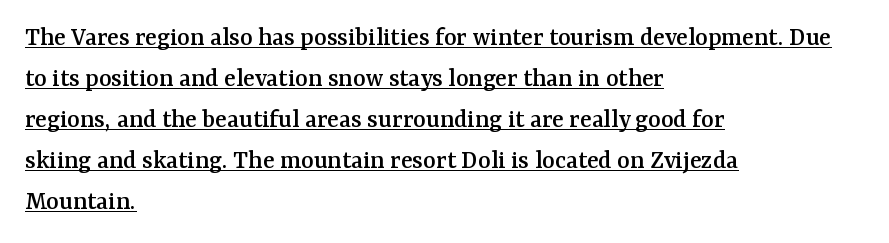
The image shows 27 px text type, upright; set left-aligned, normal line spacing (1.52x), normal letter spacing, underlined.
